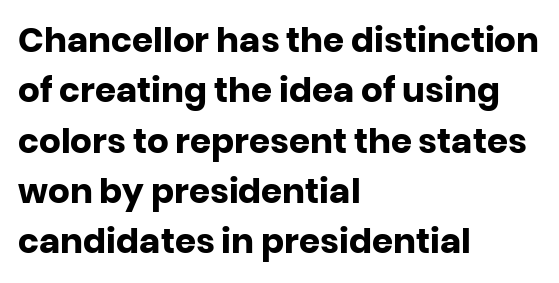
The image shows 34 px heavy sans-serif type, upright; set left-aligned, normal line spacing (1.48x), normal letter spacing, not underlined; low stroke contrast and a large x-height.
